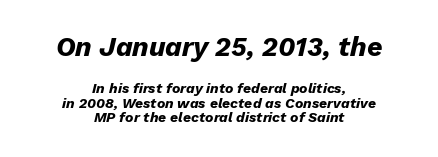
The image shows 27 px bold type, italic (leaning right); set centered, tight line spacing (1.03x), normal letter spacing, not underlined; the first (top) block is 1.93x larger.
